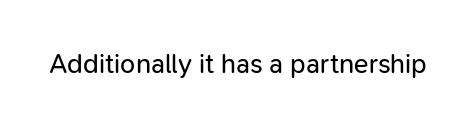
{"italic": "no", "bold": "no", "underline": "no", "letter_spacing": "normal", "letter_spacing_em": 0.0, "glyph_px": 27}
